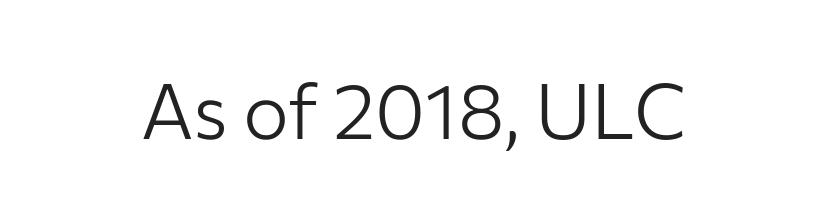
The passage shown has conventional tracking throughout. Each letter keeps its own natural width here, so spacing adapts to shape. Any mark beneath the type? The region is blank. Stroke thickness stays within the range of a standard reading face or lighter. In terms of letterform style, serifs are entirely absent. Nope, not italic — everything's standing straight.
